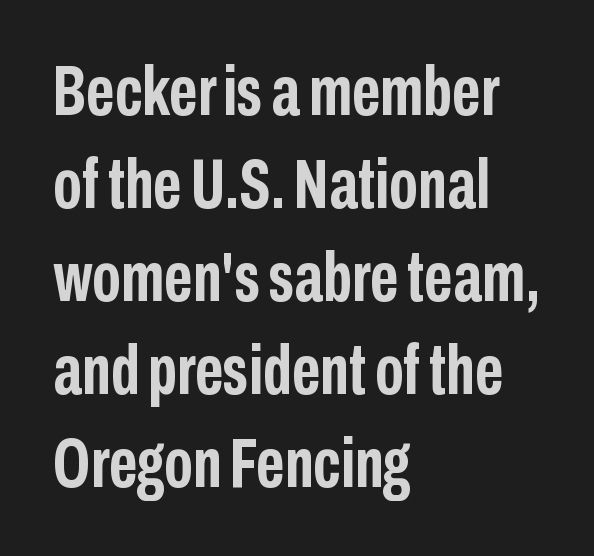
{"serif": "no", "italic": "no", "bold": "yes", "weight": "semibold", "width": "condensed", "stroke_contrast": "low", "x_height": "medium", "monospaced": "no", "underline": "no", "align": "left", "line_spacing": "normal", "line_spacing_ratio": 1.33, "letter_spacing": "normal", "letter_spacing_em": 0.0, "glyph_px": 70}
